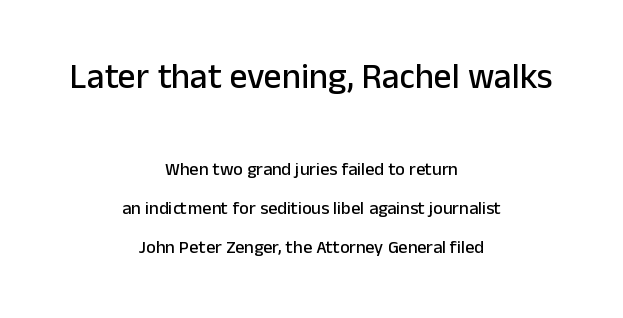
The image shows 35 px sans-serif type, upright; set centered, loose line spacing (2.17x), normal letter spacing, not underlined; the first (top) block is 1.94x larger; low stroke contrast and a medium x-height.
